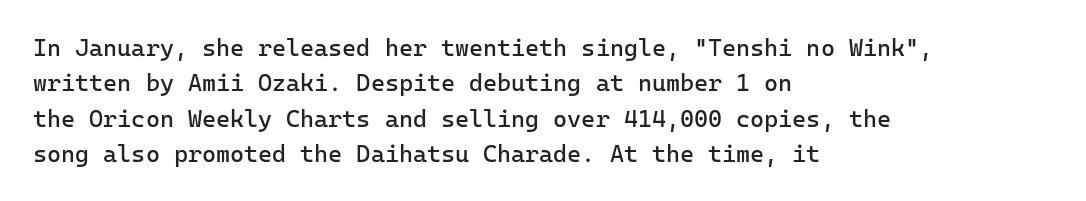
The image shows 24 px text type, upright; set left-aligned, normal line spacing (1.47x), normal letter spacing, not underlined.
